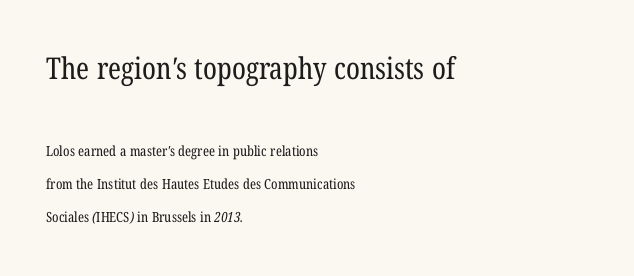
Q: Is the text bold? A: No.
Q: Is the typeface a serif or a sans-serif typeface? A: Serif.
Q: Is the text underlined? A: No.
Q: How is the paragraph aligned? A: Left-aligned.
Q: Is the spacing between letters normal or unusually wide? A: Normal.
Q: Is the spacing between lines tight, normal or loose? A: Loose.
Q: Which block of text is set in a larger size, the first (top) or the second (bottom)? A: The first (top) one.
Q: Width (condensed, normal, or wide)? A: Condensed.
Q: Stroke contrast? A: Low.
Q: x-height? A: Medium.
Q: Monospaced? A: No.
